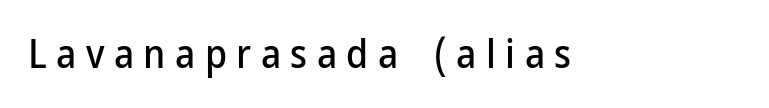
Has an underline been added? It has not. What stands out about the letter spacing? Its width — letters are far apart. This rendering employs a face without finishing strokes, i.e., a sans-serif. Varying glyph widths throughout — classic text-font behaviour. Upright lettering throughout.
